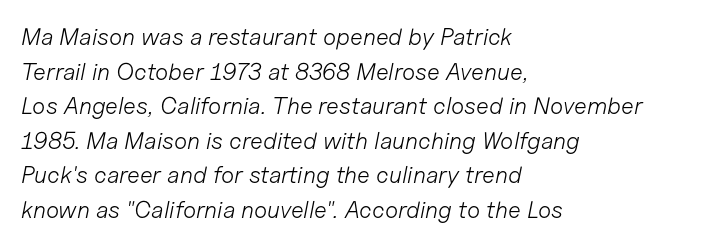
Glyph-to-glyph distance matches everyday printed text. Has an underline been added? It has not. Honestly, the row spacing looks completely unremarkable. There's an unmistakable incline to the writing here.
